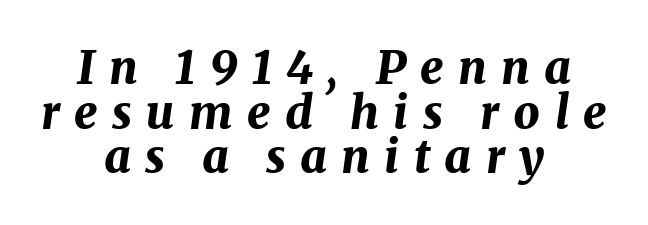
{"italic": "yes", "lean": "right", "slant_degrees": 8, "bold": "yes", "weight": "bold", "width": "normal", "stroke_contrast": "medium", "x_height": "medium", "monospaced": "no", "underline": "no", "align": "center", "line_spacing": "tight", "line_spacing_ratio": 0.97, "letter_spacing": "wide", "letter_spacing_em": 0.31, "glyph_px": 46}
